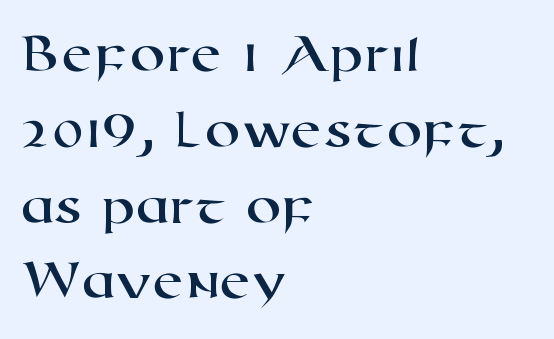
Is this a fixed-width face? No — the glyphs have proportional, varying widths. Letterform terminals end flat and unadorned throughout the passage. Does the copy run flush right? No — it runs flush left. Underlining? Definitely not there.
